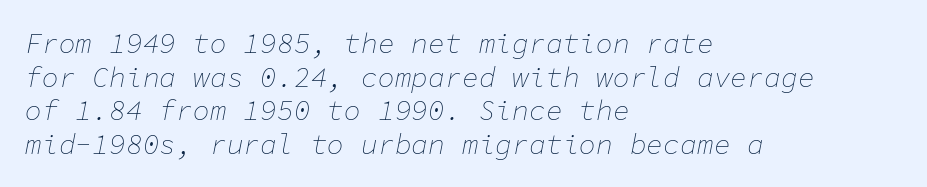
The image shows 28 px thin type, italic (leaning right), monospaced; set left-aligned, line spacing 1.2x, normal letter spacing, not underlined; low stroke contrast and a medium x-height.
